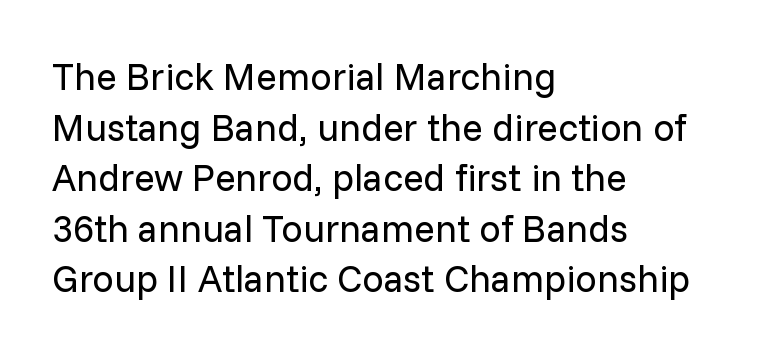
Q: Is the text bold? A: No.
Q: Is the text italic (slanted)? A: No, it is upright.
Q: Is the typeface a serif or a sans-serif typeface? A: Sans-serif.
Q: Is the text underlined? A: No.
Q: How is the paragraph aligned? A: Left-aligned.
Q: Is the spacing between letters normal or unusually wide? A: Normal.
Q: Is the spacing between lines tight, normal or loose? A: Normal.
Q: Width (condensed, normal, or wide)? A: Normal.
Q: Stroke contrast? A: Low.
Q: x-height? A: Medium.
Q: Monospaced? A: No.
